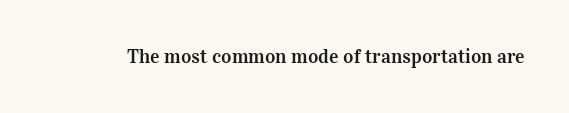
{"italic": "no", "underline": "no", "letter_spacing": "normal", "letter_spacing_em": 0.0, "glyph_px": 20}
